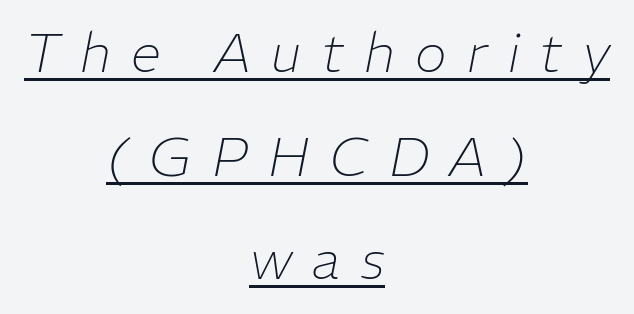
The image shows 54 px thin type, italic (leaning right); set centered, loose line spacing (1.92x), unusually wide letter spacing (+0.38 em), underlined; low stroke contrast and a medium x-height.
